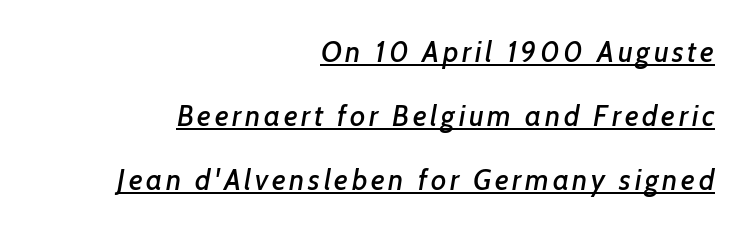
Q: Is the typeface a serif or a sans-serif typeface? A: Sans-serif.
Q: Is the text underlined? A: Yes.
Q: How is the paragraph aligned? A: Right-aligned.
Q: Is the spacing between lines tight, normal or loose? A: Loose.
Q: Width (condensed, normal, or wide)? A: Normal.
Q: Stroke contrast? A: Low.
Q: x-height? A: Medium.
Q: Monospaced? A: No.
